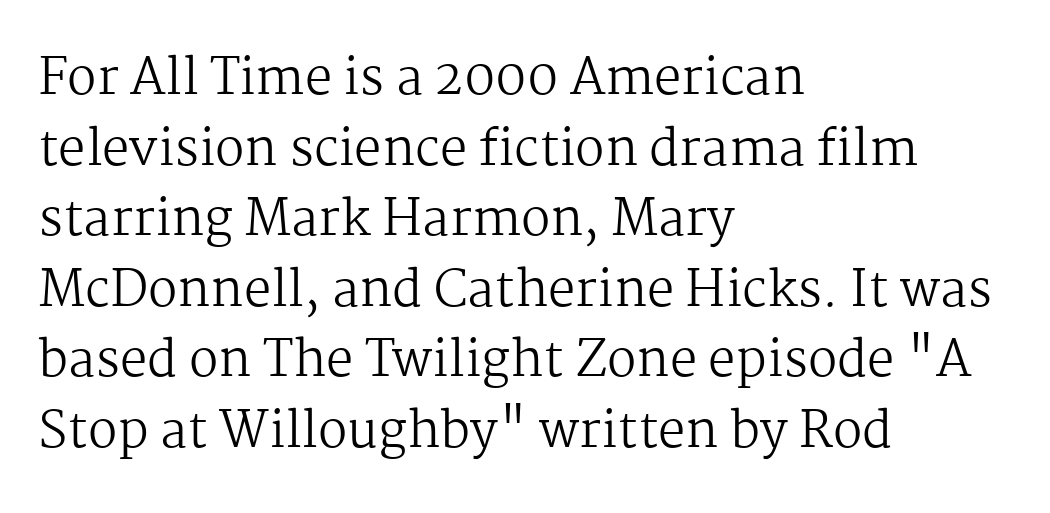
Line starts are locked; line ends wander. Think of a printed novel: that variable character pitch is what you see here. Vertical strokes here are truly vertical. The strokes carry an ordinary text weight at most. Check the space under the baseline: it is left empty. Students, note that the glyphs here touch the page at normal intervals.
